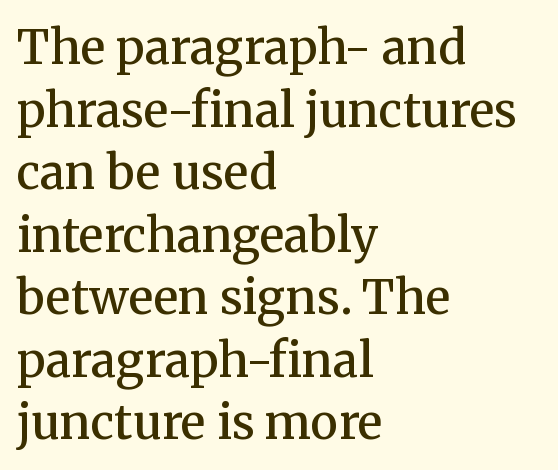
The image shows 47 px semibold serif type, upright; set left-aligned, normal line spacing (1.33x), normal letter spacing, not underlined; medium stroke contrast and a medium x-height.
